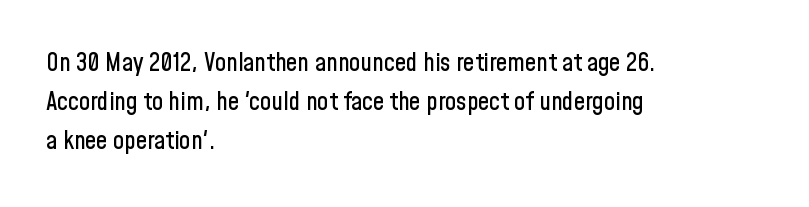
Q: Is the text italic (slanted)? A: No, it is upright.
Q: Is the text underlined? A: No.
Q: How is the paragraph aligned? A: Left-aligned.
Q: Is the spacing between letters normal or unusually wide? A: Normal.
Q: Is the spacing between lines tight, normal or loose? A: Normal.
